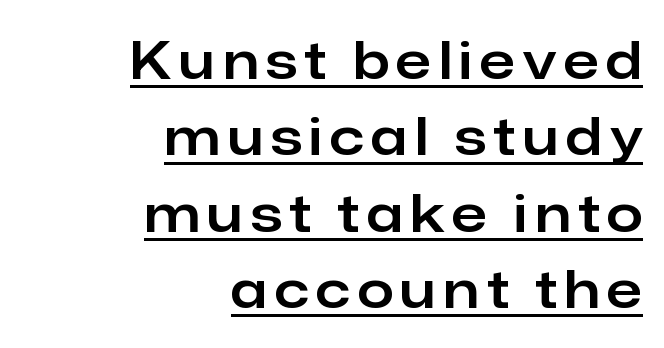
Q: Is the text italic (slanted)? A: No, it is upright.
Q: Is the typeface a serif or a sans-serif typeface? A: Sans-serif.
Q: Is the text underlined? A: Yes.
Q: How is the paragraph aligned? A: Right-aligned.
Q: Is the spacing between lines tight, normal or loose? A: Normal.
Q: Width (condensed, normal, or wide)? A: Normal.
Q: Stroke contrast? A: Low.
Q: x-height? A: Medium.
Q: Monospaced? A: No.
